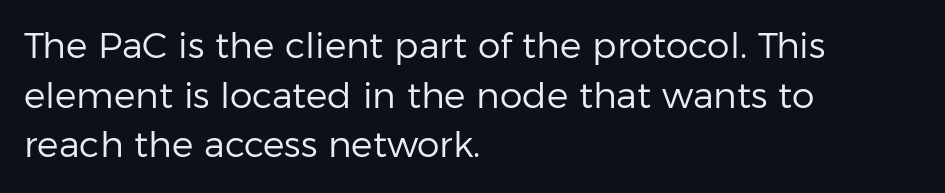
{"serif": "no", "italic": "no", "bold": "no", "weight": "regular", "width": "normal", "stroke_contrast": "low", "x_height": "medium", "monospaced": "no", "underline": "no", "align": "left", "line_spacing": "normal", "line_spacing_ratio": 1.38, "letter_spacing": "normal", "letter_spacing_em": 0.0, "glyph_px": 36}
